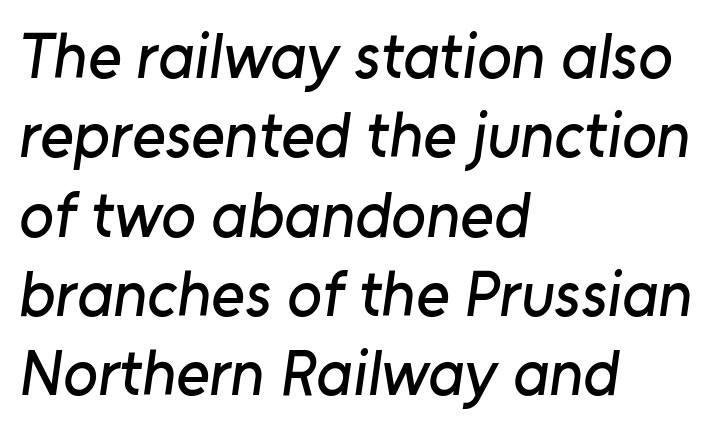
Q: Is the typeface a serif or a sans-serif typeface? A: Sans-serif.
Q: Is the text underlined? A: No.
Q: How is the paragraph aligned? A: Left-aligned.
Q: Is the spacing between letters normal or unusually wide? A: Normal.
Q: Width (condensed, normal, or wide)? A: Normal.
Q: Stroke contrast? A: Low.
Q: x-height? A: Medium.
Q: Monospaced? A: No.
